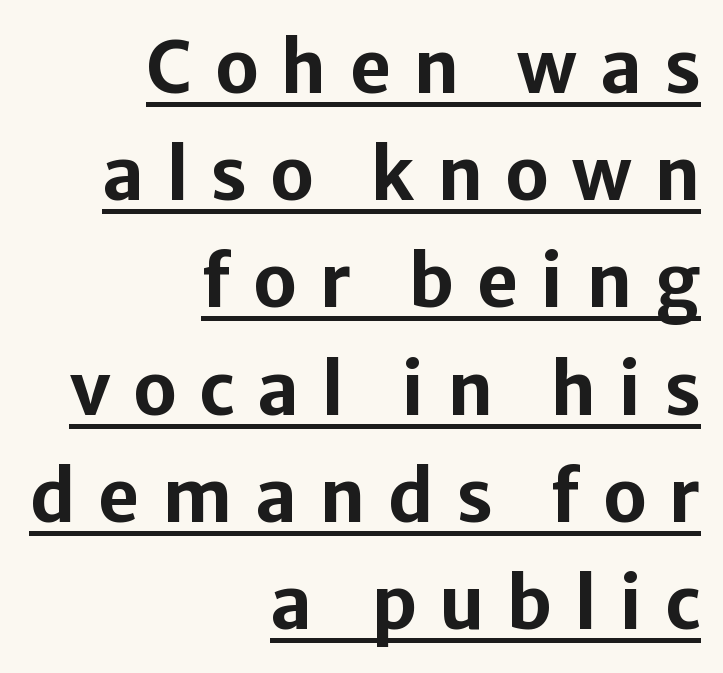
Unlike a traditional serif, this face leaves its strokes unadorned. Display-style spreading of the glyphs; the letterfit is very open. This block has exactly the height ordinary leading produces. The typesetting leans heavy: a genuine bold.
